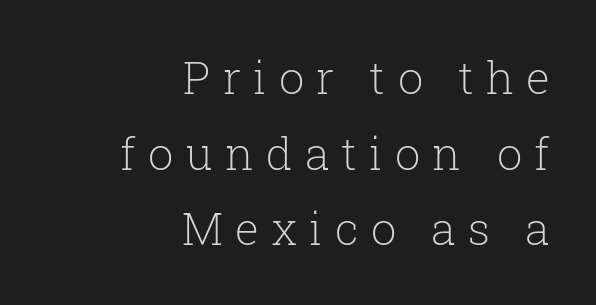
{"serif": "yes", "italic": "no", "bold": "no", "weight": "light", "width": "normal", "stroke_contrast": "low", "x_height": "medium", "monospaced": "no", "underline": "no", "align": "right", "line_spacing": "normal", "line_spacing_ratio": 1.68, "letter_spacing": "wide", "letter_spacing_em": 0.27, "glyph_px": 45}
